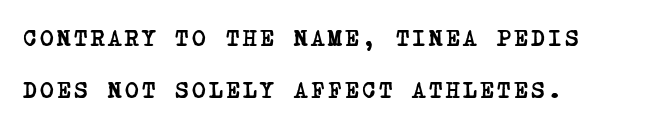
Q: Is the text bold? A: Yes.
Q: Is the text underlined? A: No.
Q: How is the paragraph aligned? A: Left-aligned.
Q: Is the spacing between lines tight, normal or loose? A: Loose.
